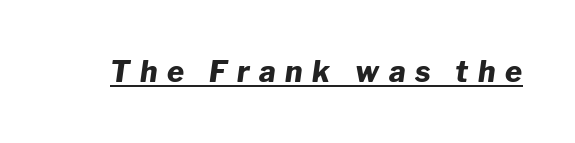
Q: Is the text bold? A: Yes.
Q: Is the text italic (slanted)? A: Yes, it leans right by about 8 degrees.
Q: Is the text underlined? A: Yes.
Q: Is the spacing between letters normal or unusually wide? A: Unusually wide.
Q: Width (condensed, normal, or wide)? A: Normal.
Q: Stroke contrast? A: Low.
Q: x-height? A: Medium.
Q: Monospaced? A: No.
